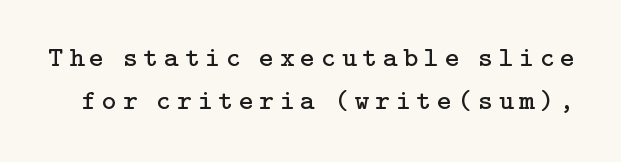
{"serif": "yes", "italic": "no", "bold": "no", "weight": "regular", "width": "normal", "stroke_contrast": "low", "x_height": "medium", "underline": "no", "line_spacing": "normal", "line_spacing_ratio": 1.52, "letter_spacing": "wide", "letter_spacing_em": 0.21, "glyph_px": 28}
